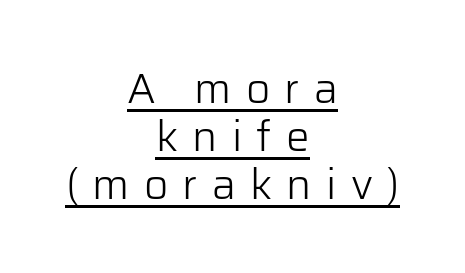
Q: Is the text bold? A: No.
Q: Is the text italic (slanted)? A: No, it is upright.
Q: Is the typeface a serif or a sans-serif typeface? A: Sans-serif.
Q: Is the text underlined? A: Yes.
Q: How is the paragraph aligned? A: Centered.
Q: Is the spacing between letters normal or unusually wide? A: Unusually wide.
Q: Is the spacing between lines tight, normal or loose? A: Tight.
Q: Width (condensed, normal, or wide)? A: Normal.
Q: Stroke contrast? A: Low.
Q: x-height? A: Medium.
Q: Monospaced? A: No.
